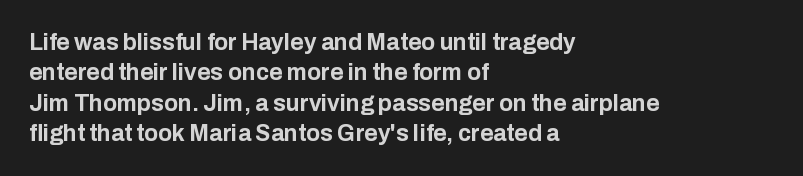
The image shows 23 px bold type, upright; set left-aligned, normal line spacing (1.32x), normal letter spacing, not underlined.
